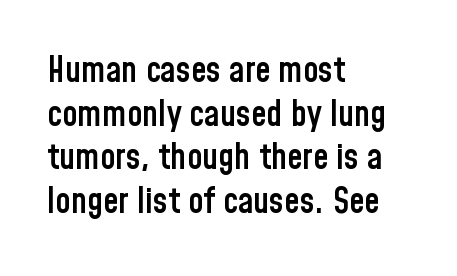
The image shows 35 px semibold, condensed sans-serif type, upright; set left-aligned, normal line spacing (1.25x), normal letter spacing, not underlined; low stroke contrast and a medium x-height.
